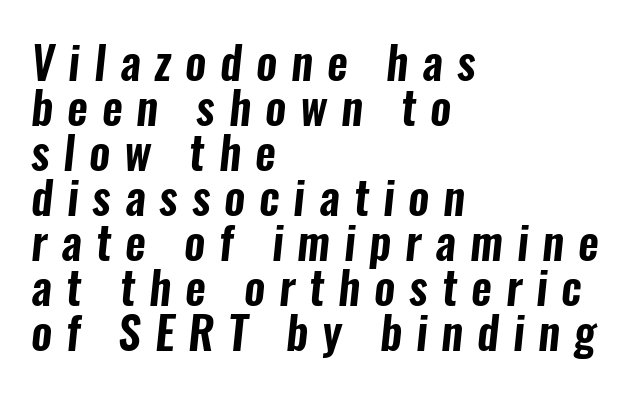
The letterforms stand isolated, each surrounded by extra space. Horizontally, the lines are justified to the leading edge only. The designer went with a sans here, leaving each stem footless. Type without underlining. Character widths vary here, with narrow letters taking less room than wide ones.
